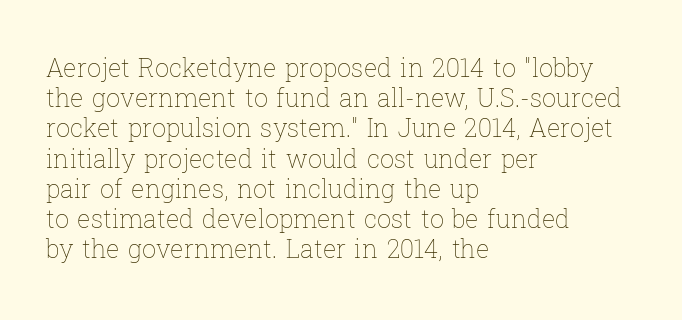
{"italic": "no", "bold": "no", "underline": "no", "align": "left", "line_spacing_ratio": 1.21, "letter_spacing": "normal", "letter_spacing_em": 0.0, "glyph_px": 25}
